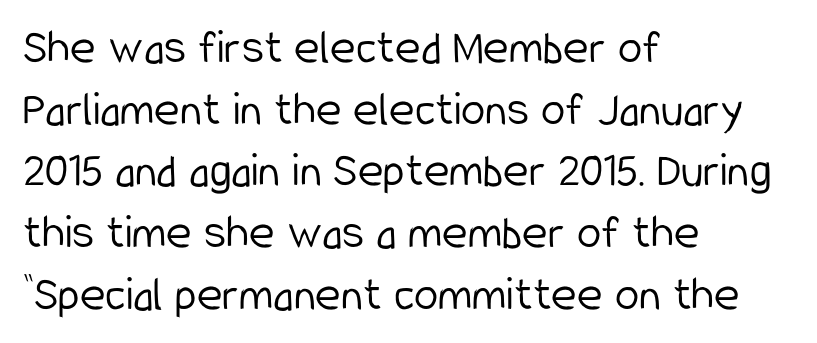
The image shows 49 px light, condensed sans-serif type, upright; set left-aligned, normal line spacing (1.26x), normal letter spacing, not underlined; low stroke contrast and a medium x-height.
